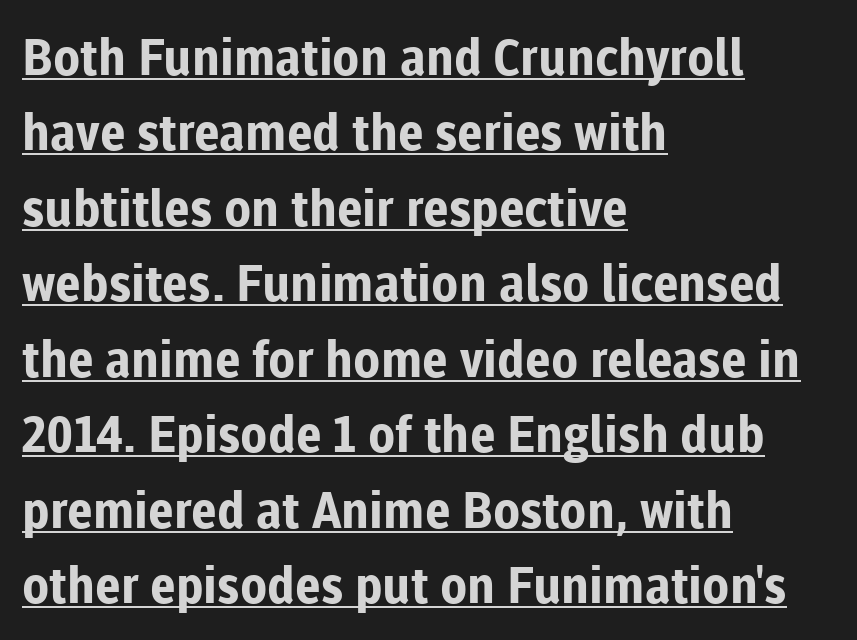
It's the straight-up-and-down kind of type. These words are printed bold, with thick strokes throughout. Observe the absence of serifs on each vertical stroke in this sample. All the whitespace from short lines collects on the right.
